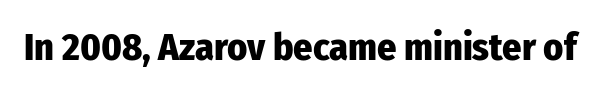
The image shows 38 px heavy, condensed sans-serif type, upright; set normal letter spacing, not underlined; low stroke contrast and a medium x-height.
